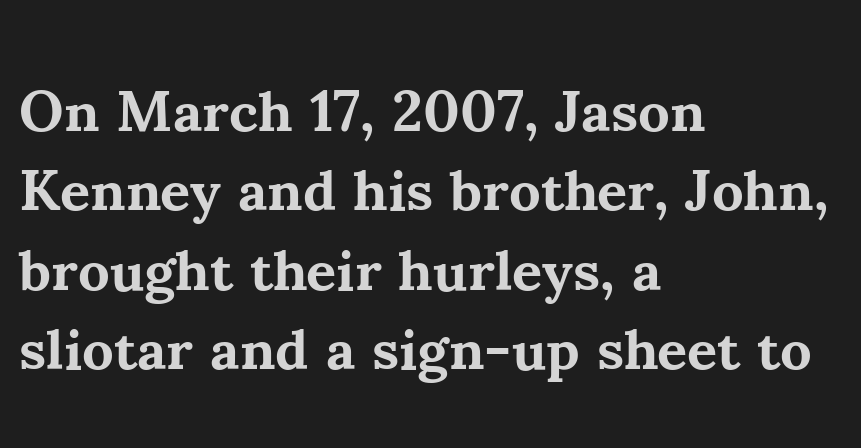
The image shows 58 px bold serif type, upright; set left-aligned, normal line spacing (1.37x), normal letter spacing, not underlined; medium stroke contrast and a small x-height.
